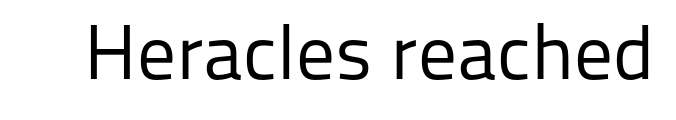
{"serif": "no", "italic": "no", "bold": "no", "weight": "regular", "width": "normal", "stroke_contrast": "low", "x_height": "medium", "monospaced": "no", "underline": "no", "letter_spacing": "normal", "letter_spacing_em": 0.0, "glyph_px": 77}
